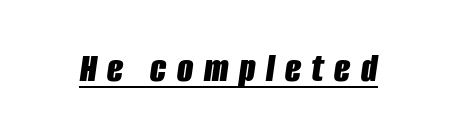
The image shows 42 px bold, condensed type, italic (leaning right); set unusually wide letter spacing (+0.25 em), underlined; low stroke contrast and a large x-height.
